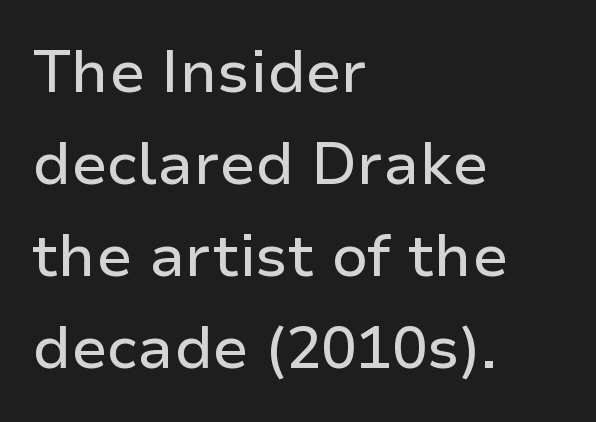
The image shows 59 px sans-serif type, upright; set left-aligned, normal line spacing (1.56x), normal letter spacing, not underlined; low stroke contrast and a medium x-height.
